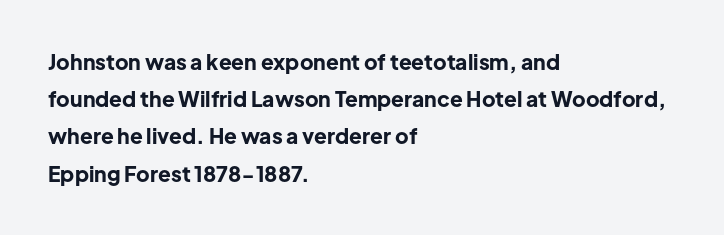
{"italic": "no", "bold": "yes", "underline": "no", "align": "left", "line_spacing_ratio": 1.77, "letter_spacing": "normal", "letter_spacing_em": 0.0, "glyph_px": 21}
